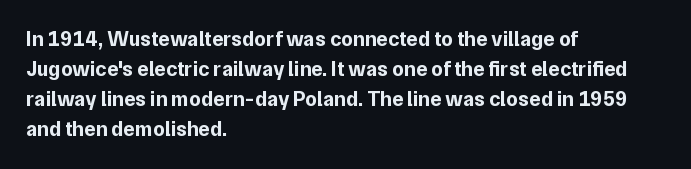
{"italic": "no", "bold": "yes", "underline": "no", "align": "left", "line_spacing": "normal", "line_spacing_ratio": 1.43, "letter_spacing": "normal", "letter_spacing_em": 0.0, "glyph_px": 21}
